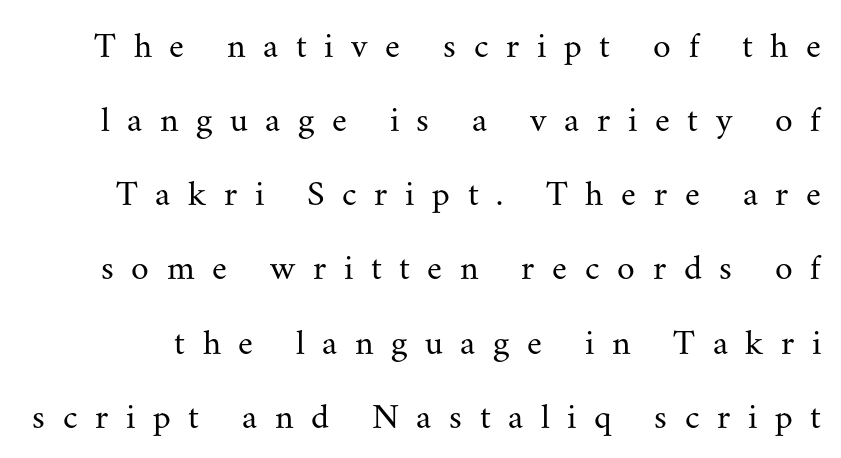
Q: Is the text bold? A: No.
Q: Is the text italic (slanted)? A: No, it is upright.
Q: Is the typeface a serif or a sans-serif typeface? A: Serif.
Q: Is the text underlined? A: No.
Q: Is the spacing between letters normal or unusually wide? A: Unusually wide.
Q: Is the spacing between lines tight, normal or loose? A: Loose.
Q: Width (condensed, normal, or wide)? A: Normal.
Q: Stroke contrast? A: Medium.
Q: x-height? A: Small.
Q: Monospaced? A: No.
